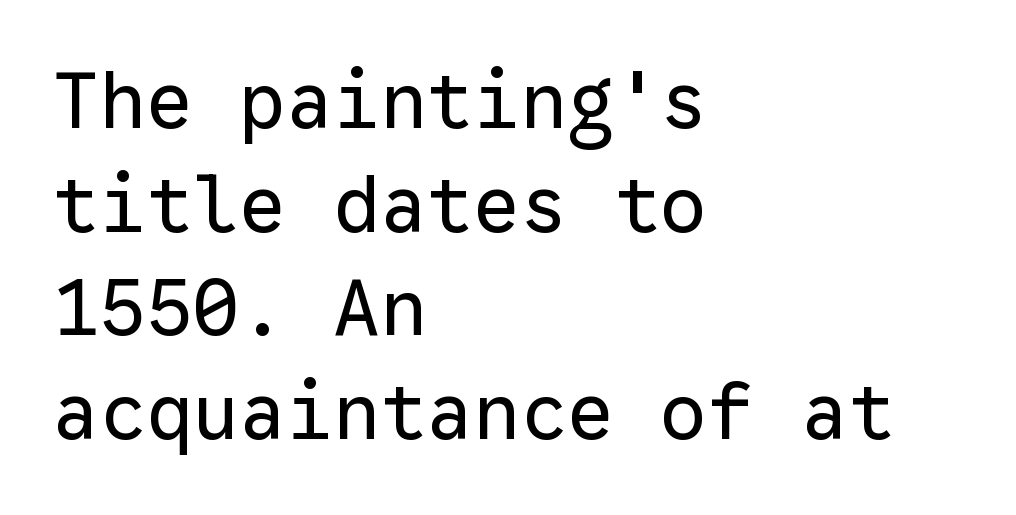
{"serif": "no", "italic": "no", "bold": "no", "weight": "regular", "width": "normal", "stroke_contrast": "low", "x_height": "medium", "monospaced": "yes", "underline": "no", "align": "left", "line_spacing": "normal", "line_spacing_ratio": 1.33, "letter_spacing": "normal", "letter_spacing_em": 0.0, "glyph_px": 78}
